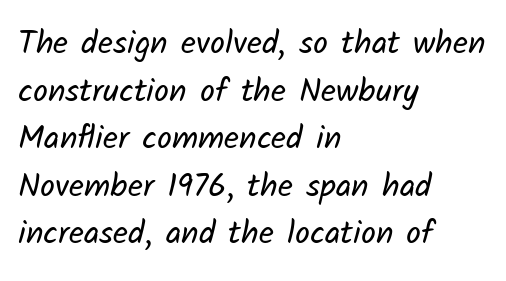
There is no visible air inserted between adjacent glyphs. The setting favours the left margin, as ordinary paragraphs usually do. This is not heavy type; no bold has been used. Has an underline been added? It has not.
